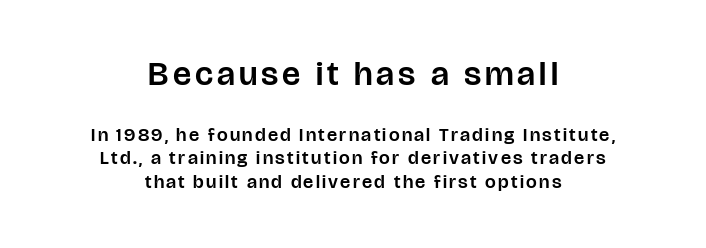
{"serif": "no", "italic": "no", "width": "normal", "stroke_contrast": "low", "x_height": "large", "monospaced": "no", "underline": "no", "align": "center", "line_spacing": "normal", "line_spacing_ratio": 1.25, "larger_block": "first", "size_ratio": 1.79, "glyph_px": 34}
